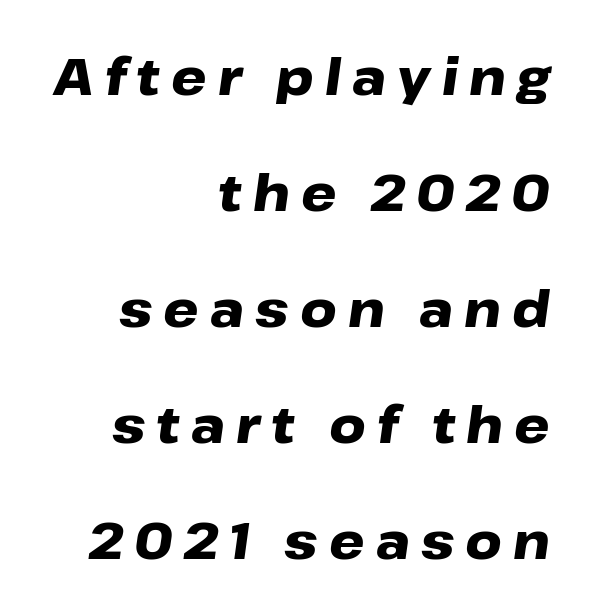
Notice how the stems are inclined rather than vertical — that's the hallmark of italics. Lines of text with bare space underneath. Spacing between characters has been opened up far beyond the box default. Note the varied advance widths — an 'i' is clearly narrower than an 'm'. Is the block centered? No — it sits flush against the right margin. Baseline-to-baseline distance is far greater than the letter height.
